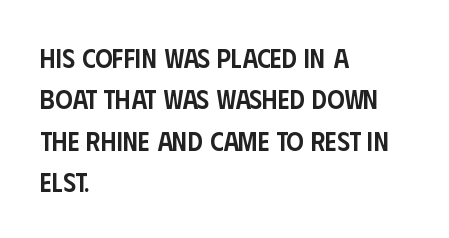
{"italic": "no", "bold": "semi", "underline": "no", "align": "left", "line_spacing": "normal", "line_spacing_ratio": 1.53, "letter_spacing": "normal", "letter_spacing_em": 0.0, "glyph_px": 27}
